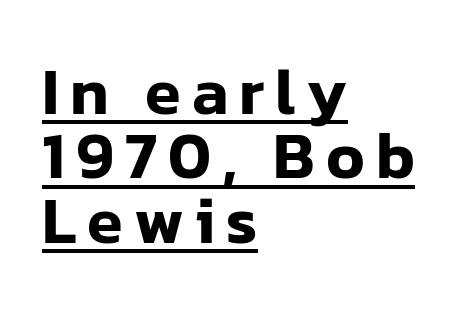
The image shows 65 px sans-serif type, upright; set left-aligned, tight line spacing (0.99x), underlined; low stroke contrast and a medium x-height.
